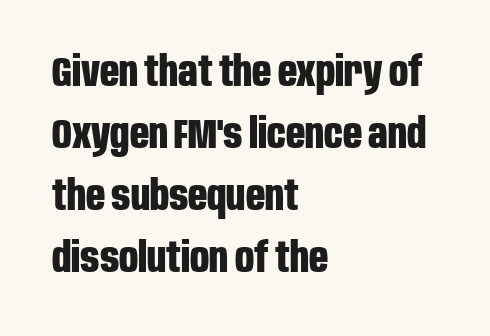
Q: Is the text bold? A: Yes.
Q: Is the text italic (slanted)? A: No, it is upright.
Q: Is the typeface a serif or a sans-serif typeface? A: Sans-serif.
Q: Is the text underlined? A: No.
Q: How is the paragraph aligned? A: Left-aligned.
Q: Is the spacing between letters normal or unusually wide? A: Normal.
Q: Is the spacing between lines tight, normal or loose? A: Normal.
Q: Width (condensed, normal, or wide)? A: Condensed.
Q: Stroke contrast? A: Low.
Q: x-height? A: Large.
Q: Monospaced? A: No.
